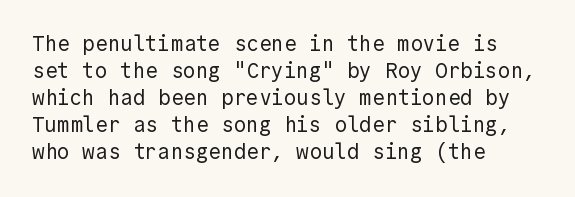
Q: Is the text bold? A: No.
Q: Is the text italic (slanted)? A: No, it is upright.
Q: Is the text underlined? A: No.
Q: How is the paragraph aligned? A: Left-aligned.
Q: Is the spacing between letters normal or unusually wide? A: Normal.
Q: Is the spacing between lines tight, normal or loose? A: Normal.
